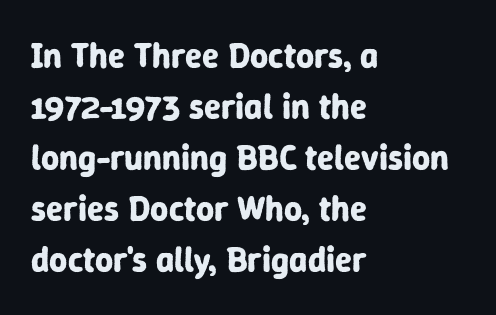
{"serif": "no", "italic": "no", "bold": "yes", "weight": "bold", "width": "normal", "stroke_contrast": "low", "x_height": "medium", "monospaced": "no", "underline": "no", "align": "left", "line_spacing": "normal", "line_spacing_ratio": 1.46, "letter_spacing": "normal", "letter_spacing_em": 0.0, "glyph_px": 35}
